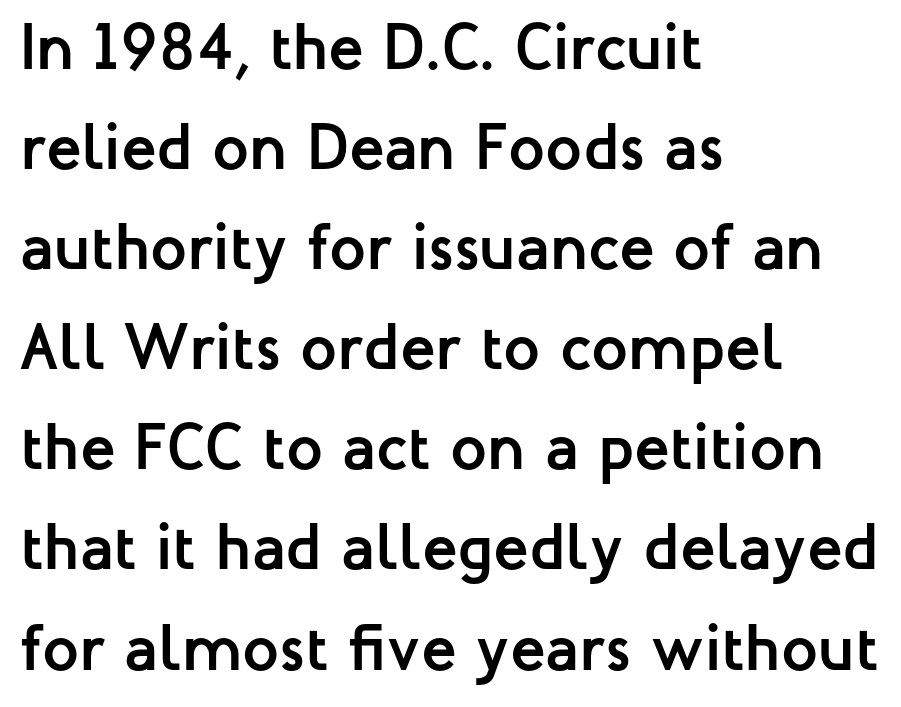
The image shows 65 px semibold sans-serif type, upright; set left-aligned, normal line spacing (1.54x), normal letter spacing, not underlined; low stroke contrast and a medium x-height.
